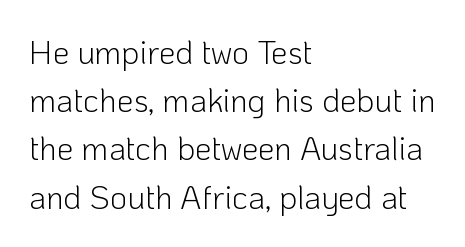
Letters have the restrained weight of plain body copy at most. Do the characters align in a grid? No, the font is proportional. Does the copy run flush right? No — it runs flush left. This sample uses plain, unmodified letter spacing. A typesetter would call this leading conventional body-copy spacing. Ordinary non-slanted type is in use.
